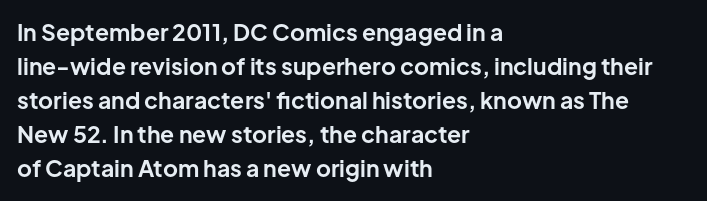
Q: Is the text bold? A: Yes.
Q: Is the text italic (slanted)? A: No, it is upright.
Q: Is the text underlined? A: No.
Q: How is the paragraph aligned? A: Left-aligned.
Q: Is the spacing between letters normal or unusually wide? A: Normal.
Q: Is the spacing between lines tight, normal or loose? A: Normal.
